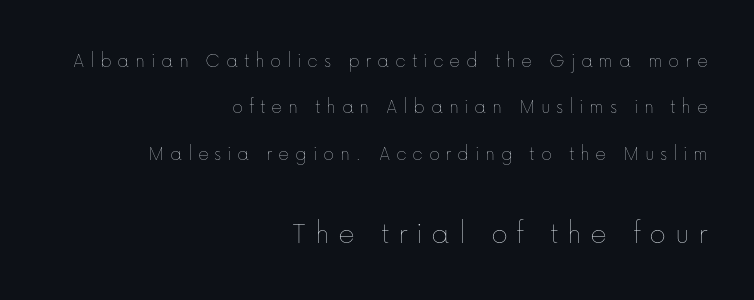
Q: Is the text bold? A: No.
Q: Is the text italic (slanted)? A: No, it is upright.
Q: Is the text underlined? A: No.
Q: How is the paragraph aligned? A: Right-aligned.
Q: Is the spacing between letters normal or unusually wide? A: Unusually wide.
Q: Is the spacing between lines tight, normal or loose? A: Loose.
Q: Which block of text is set in a larger size, the first (top) or the second (bottom)? A: The second (bottom) one.
Q: Width (condensed, normal, or wide)? A: Normal.
Q: Stroke contrast? A: Low.
Q: x-height? A: Medium.
Q: Monospaced? A: No.
